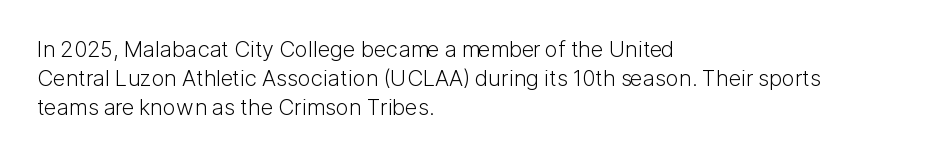
Q: Is the text bold? A: No.
Q: Is the text italic (slanted)? A: No, it is upright.
Q: Is the text underlined? A: No.
Q: How is the paragraph aligned? A: Left-aligned.
Q: Is the spacing between letters normal or unusually wide? A: Normal.
Q: Is the spacing between lines tight, normal or loose? A: Normal.
